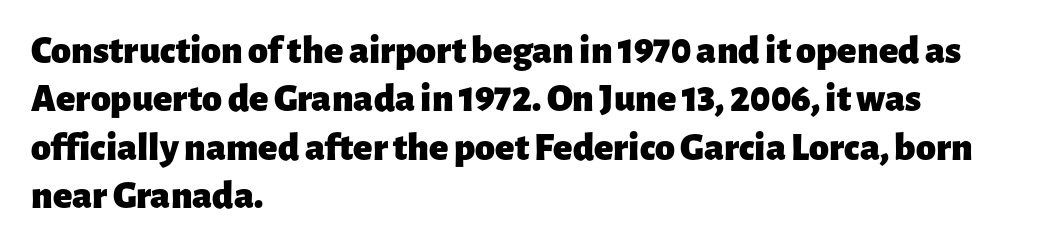
{"serif": "no", "italic": "no", "bold": "yes", "weight": "heavy", "width": "normal", "stroke_contrast": "low", "x_height": "medium", "monospaced": "no", "underline": "no", "align": "left", "line_spacing_ratio": 1.21, "letter_spacing": "normal", "letter_spacing_em": 0.0, "glyph_px": 40}
